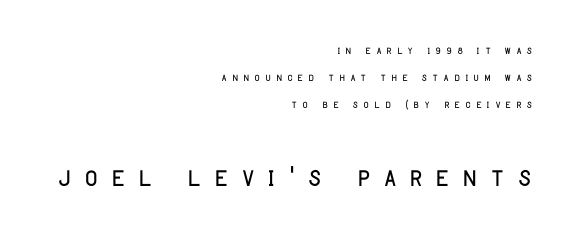
The image shows 35 px condensed sans-serif type, upright; set right-aligned, loose line spacing (1.92x), unusually wide letter spacing (+0.39 em), not underlined; the second (bottom) block is 2.5x larger; low stroke contrast and a large x-height.
